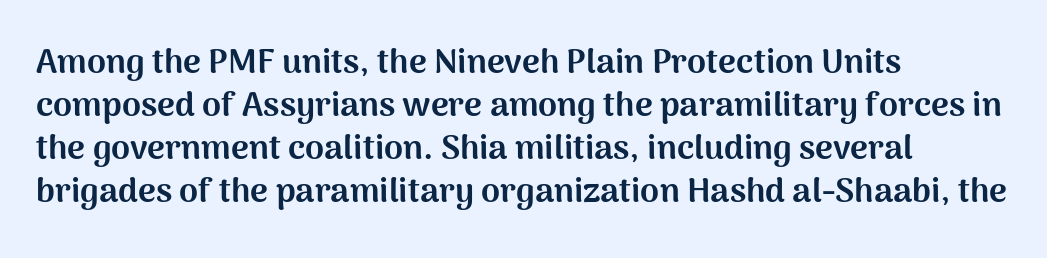
The image shows 34 px bold sans-serif type, upright; set left-aligned, normal line spacing (1.26x), normal letter spacing, not underlined; medium stroke contrast and a medium x-height.
